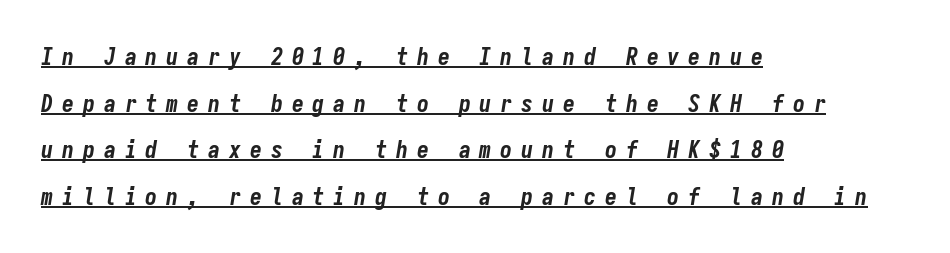
{"italic": "yes", "lean": "right", "slant_degrees": 9, "bold": "yes", "underline": "yes", "align": "left", "line_spacing": "loose", "line_spacing_ratio": 1.94, "letter_spacing": "wide", "letter_spacing_em": 0.37, "glyph_px": 24}
